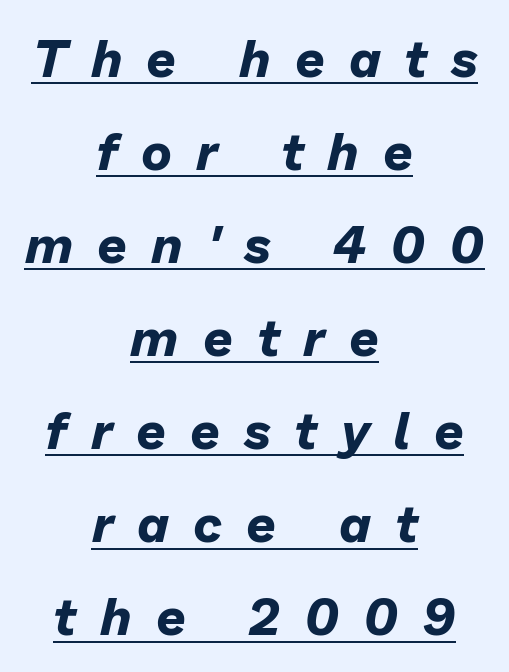
Q: Is the text bold? A: Yes.
Q: Is the text italic (slanted)? A: Yes, it leans right by about 13 degrees.
Q: Is the text underlined? A: Yes.
Q: How is the paragraph aligned? A: Centered.
Q: Is the spacing between letters normal or unusually wide? A: Unusually wide.
Q: Width (condensed, normal, or wide)? A: Normal.
Q: Stroke contrast? A: Low.
Q: x-height? A: Medium.
Q: Monospaced? A: No.
